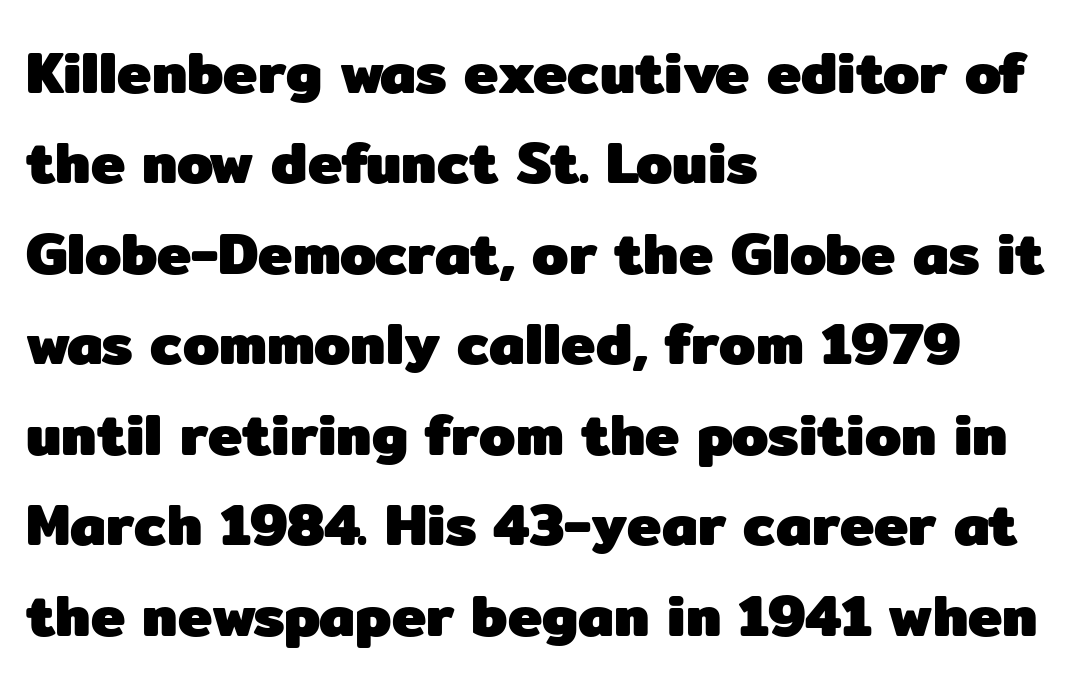
Q: Is the text bold? A: Yes.
Q: Is the text italic (slanted)? A: No, it is upright.
Q: Is the typeface a serif or a sans-serif typeface? A: Sans-serif.
Q: Is the text underlined? A: No.
Q: How is the paragraph aligned? A: Left-aligned.
Q: Is the spacing between letters normal or unusually wide? A: Normal.
Q: Is the spacing between lines tight, normal or loose? A: Normal.
Q: Width (condensed, normal, or wide)? A: Normal.
Q: Stroke contrast? A: Low.
Q: x-height? A: Medium.
Q: Monospaced? A: No.
